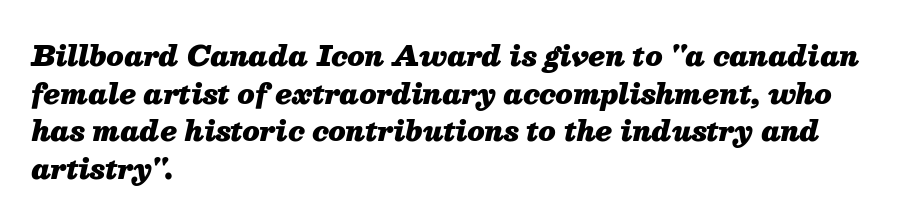
This rendering uses left alignment, leaving the right contour irregular. I'd describe the lettering as bold — thick and assertive. The words here are not underlined. This rendering leaves character spacing at its baseline value. Quick note: italic. This sample keeps an unexceptional amount of space between lines.
